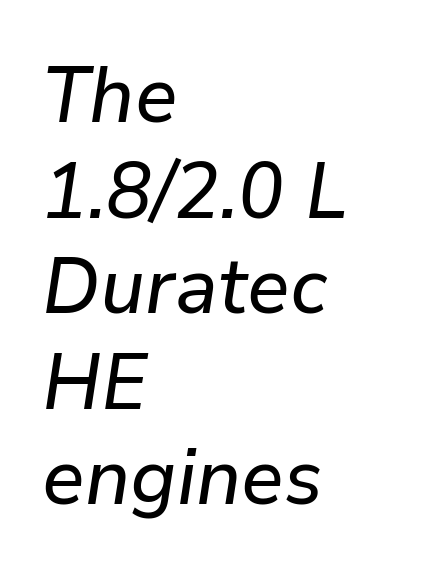
The image shows 79 px text type, italic (leaning right); set left-aligned, line spacing 1.21x, normal letter spacing, not underlined; low stroke contrast and a medium x-height.
